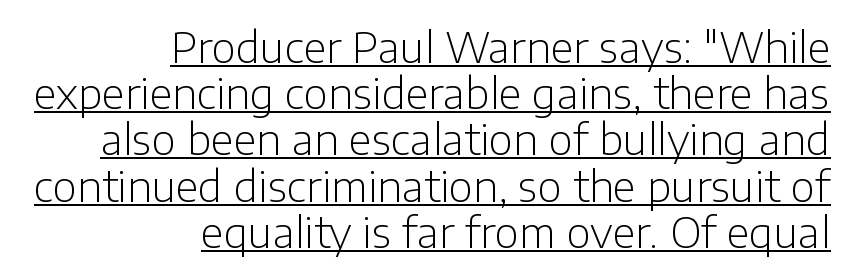
{"serif": "no", "italic": "no", "bold": "no", "weight": "light", "width": "normal", "stroke_contrast": "low", "x_height": "medium", "monospaced": "no", "underline": "yes", "align": "right", "line_spacing": "tight", "line_spacing_ratio": 1.1, "letter_spacing": "normal", "letter_spacing_em": 0.0, "glyph_px": 42}
